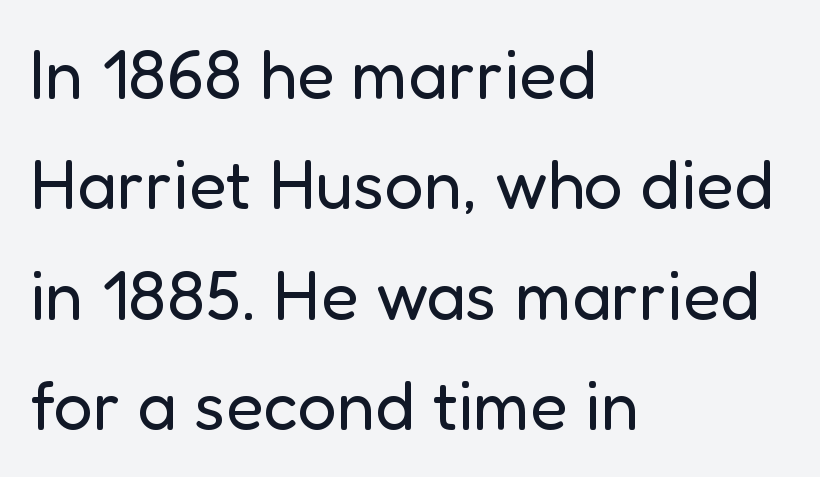
The image shows 69 px regular-weight sans-serif type, upright; set left-aligned, normal line spacing (1.6x), normal letter spacing, not underlined; low stroke contrast and a medium x-height.
